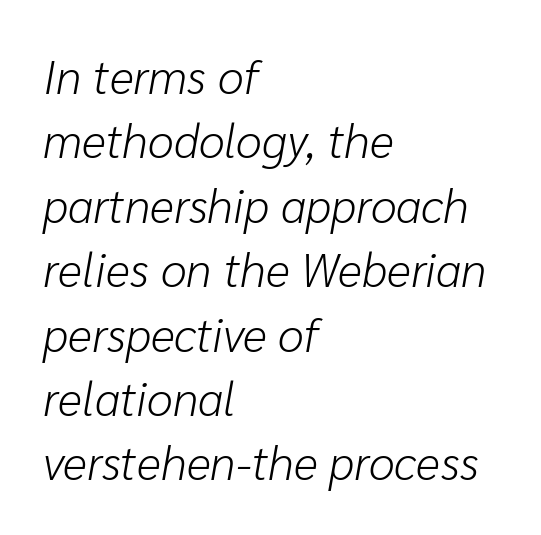
{"italic": "yes", "lean": "right", "slant_degrees": 10, "bold": "no", "weight": "light", "width": "normal", "stroke_contrast": "low", "x_height": "medium", "monospaced": "no", "underline": "no", "align": "left", "line_spacing": "normal", "line_spacing_ratio": 1.37, "letter_spacing": "normal", "letter_spacing_em": 0.0, "glyph_px": 47}
